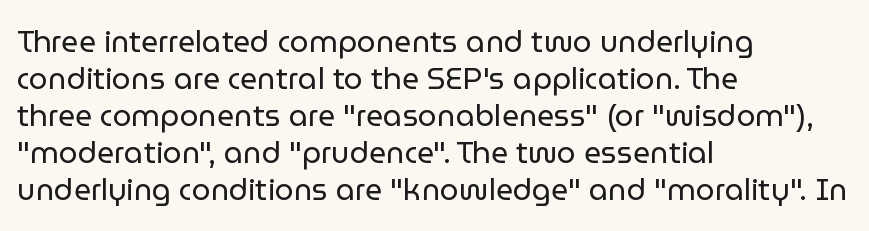
{"serif": "no", "italic": "no", "bold": "no", "weight": "regular", "width": "normal", "stroke_contrast": "low", "x_height": "medium", "monospaced": "no", "underline": "no", "align": "left", "line_spacing_ratio": 1.23, "letter_spacing": "normal", "letter_spacing_em": 0.0, "glyph_px": 30}
